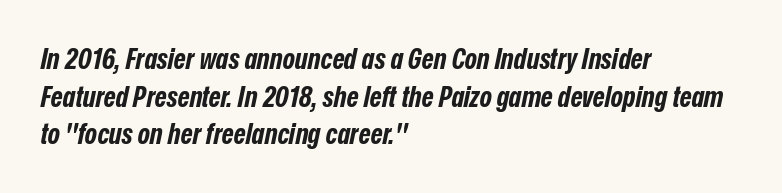
The image shows 29 px bold, condensed type, italic (leaning right); set left-aligned, normal line spacing (1.3x), normal letter spacing, not underlined; low stroke contrast and a medium x-height.
